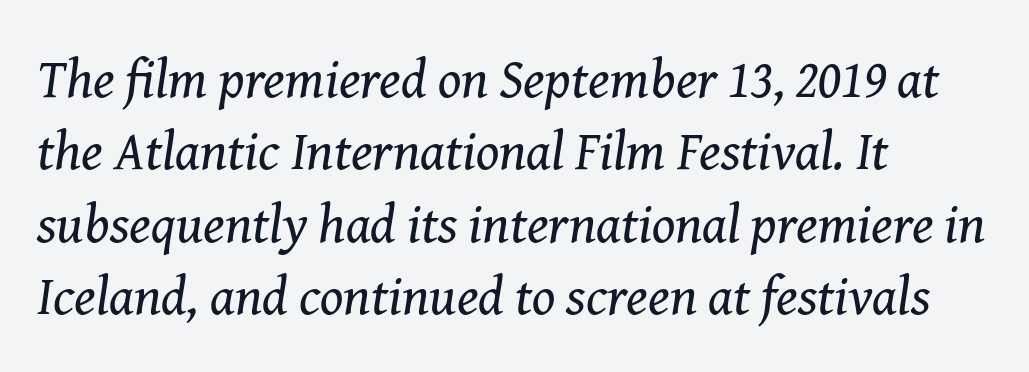
The space between consecutive lines is moderate. The lettering tilts uniformly, giving the passage an italic look. Glance below the letters and you will spot only blank space. Letterform terminals end in serifs throughout the passage. The passage shown has conventional tracking throughout.
